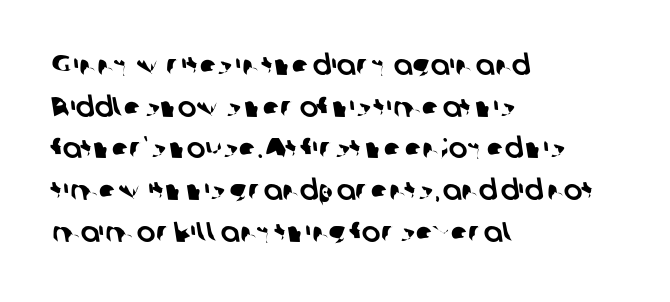
{"serif": "no", "width": "normal", "stroke_contrast": "low", "x_height": "medium", "monospaced": "no", "underline": "no", "align": "left", "line_spacing": "normal", "line_spacing_ratio": 1.49, "letter_spacing": "normal", "letter_spacing_em": 0.0, "glyph_px": 28}
